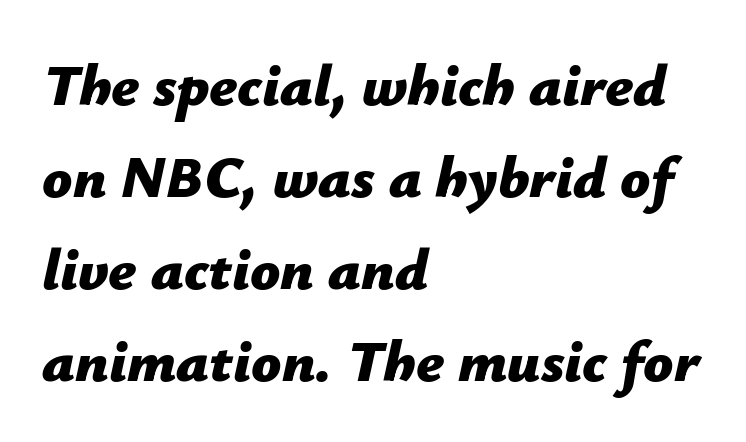
{"italic": "yes", "lean": "right", "slant_degrees": 12, "bold": "yes", "weight": "bold", "width": "normal", "stroke_contrast": "low", "x_height": "medium", "monospaced": "no", "underline": "no", "align": "left", "line_spacing": "normal", "line_spacing_ratio": 1.56, "letter_spacing": "normal", "letter_spacing_em": 0.0, "glyph_px": 59}
